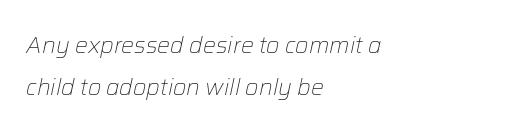
The strokes carry an ordinary text weight at most. These lines stack with their left ends in a neat column. The rendering keeps characters at their native spacing. The strip under each line holds only bare page. The glyphs look as if they've been sheared to an angle.
